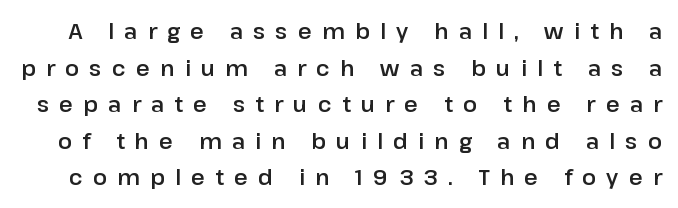
Q: Is the text italic (slanted)? A: No, it is upright.
Q: Is the text underlined? A: No.
Q: Is the spacing between letters normal or unusually wide? A: Unusually wide.
